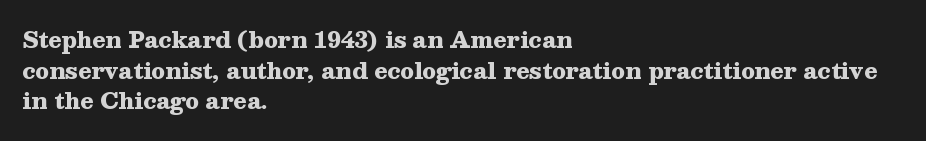
Q: Is the text bold? A: Yes.
Q: Is the text italic (slanted)? A: No, it is upright.
Q: Is the text underlined? A: No.
Q: How is the paragraph aligned? A: Left-aligned.
Q: Is the spacing between letters normal or unusually wide? A: Normal.
Q: Is the spacing between lines tight, normal or loose? A: Normal.
